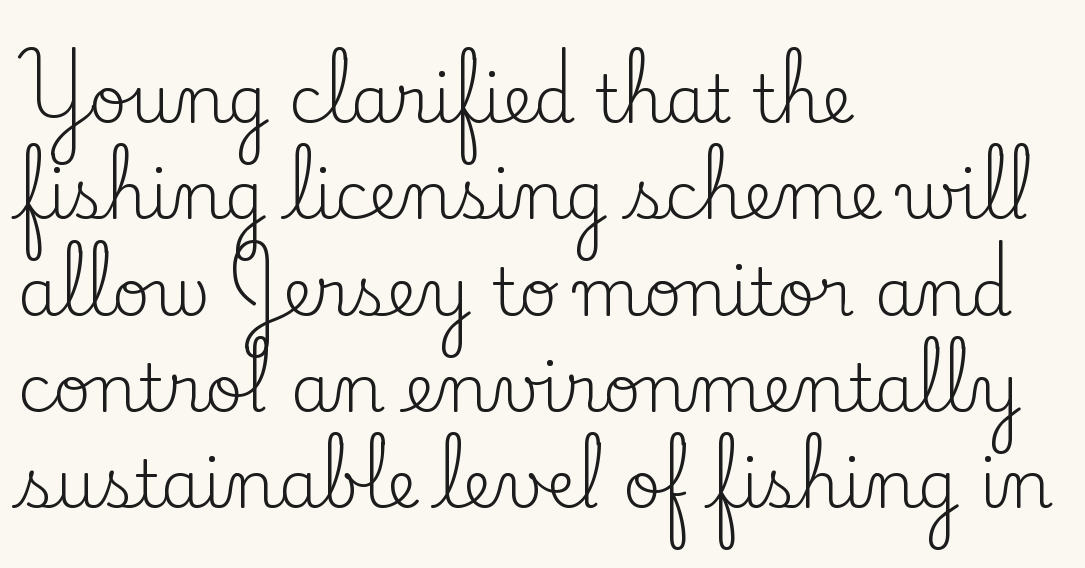
Q: Is the text bold? A: No.
Q: Is the text italic (slanted)? A: No, it is upright.
Q: Is the text underlined? A: No.
Q: How is the paragraph aligned? A: Left-aligned.
Q: Is the spacing between letters normal or unusually wide? A: Normal.
Q: Is the spacing between lines tight, normal or loose? A: Normal.
Q: Width (condensed, normal, or wide)? A: Normal.
Q: Stroke contrast? A: Low.
Q: x-height? A: Small.
Q: Monospaced? A: No.
